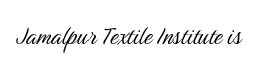
Compared with typical body copy, the letter spacing here is the same. Nothing sits at the stroke ends, so this counts as sans-serif. Varying glyph widths throughout — classic text-font behaviour. Weight: regular or lighter. Each row of text sits above clean, open space.
